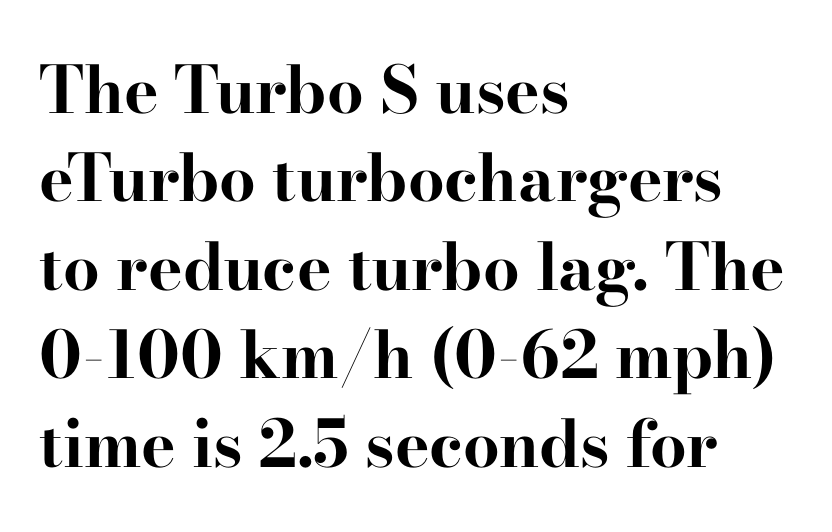
Q: Is the text bold? A: Yes.
Q: Is the text italic (slanted)? A: No, it is upright.
Q: Is the typeface a serif or a sans-serif typeface? A: Serif.
Q: Is the text underlined? A: No.
Q: How is the paragraph aligned? A: Left-aligned.
Q: Is the spacing between letters normal or unusually wide? A: Normal.
Q: Is the spacing between lines tight, normal or loose? A: Normal.
Q: Width (condensed, normal, or wide)? A: Wide.
Q: Stroke contrast? A: High.
Q: x-height? A: Small.
Q: Monospaced? A: No.
